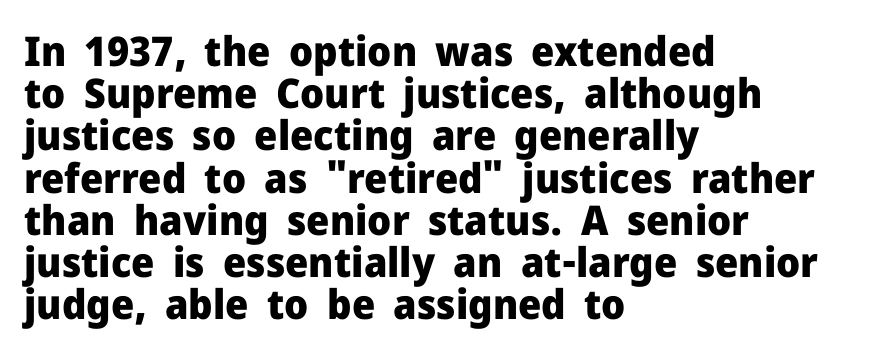
Q: Is the text bold? A: Yes.
Q: Is the text italic (slanted)? A: No, it is upright.
Q: Is the typeface a serif or a sans-serif typeface? A: Sans-serif.
Q: Is the text underlined? A: No.
Q: How is the paragraph aligned? A: Left-aligned.
Q: Is the spacing between letters normal or unusually wide? A: Normal.
Q: Is the spacing between lines tight, normal or loose? A: Tight.
Q: Width (condensed, normal, or wide)? A: Normal.
Q: Stroke contrast? A: Low.
Q: x-height? A: Medium.
Q: Monospaced? A: No.
